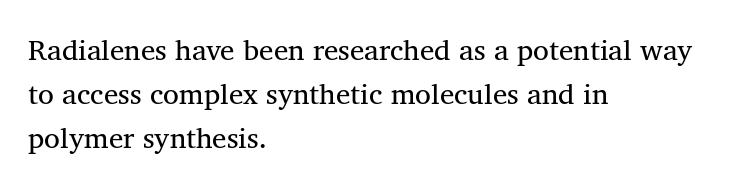
{"serif": "yes", "italic": "no", "bold": "no", "weight": "regular", "width": "normal", "stroke_contrast": "medium", "x_height": "medium", "monospaced": "no", "underline": "no", "align": "left", "line_spacing": "normal", "line_spacing_ratio": 1.52, "letter_spacing": "normal", "letter_spacing_em": 0.0, "glyph_px": 29}
